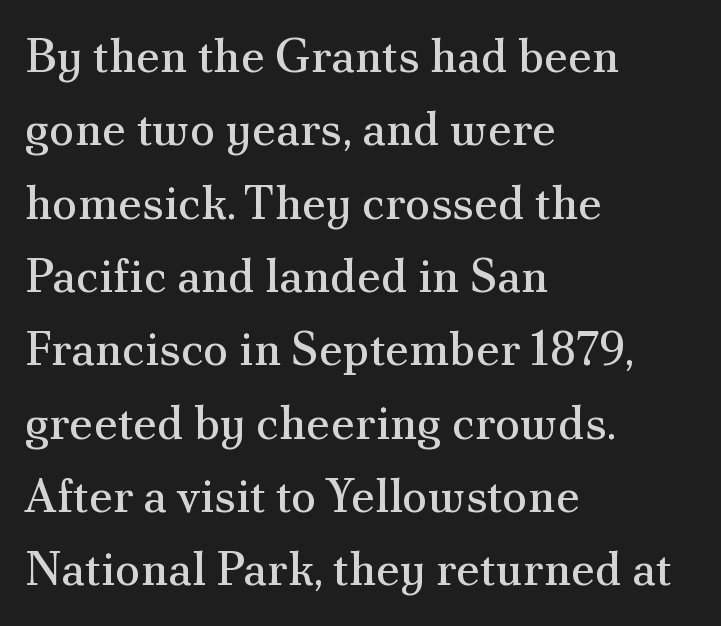
Q: Is the text bold? A: No.
Q: Is the text italic (slanted)? A: No, it is upright.
Q: Is the typeface a serif or a sans-serif typeface? A: Serif.
Q: Is the text underlined? A: No.
Q: How is the paragraph aligned? A: Left-aligned.
Q: Is the spacing between letters normal or unusually wide? A: Normal.
Q: Is the spacing between lines tight, normal or loose? A: Normal.
Q: Width (condensed, normal, or wide)? A: Normal.
Q: Stroke contrast? A: Medium.
Q: x-height? A: Small.
Q: Monospaced? A: No.
